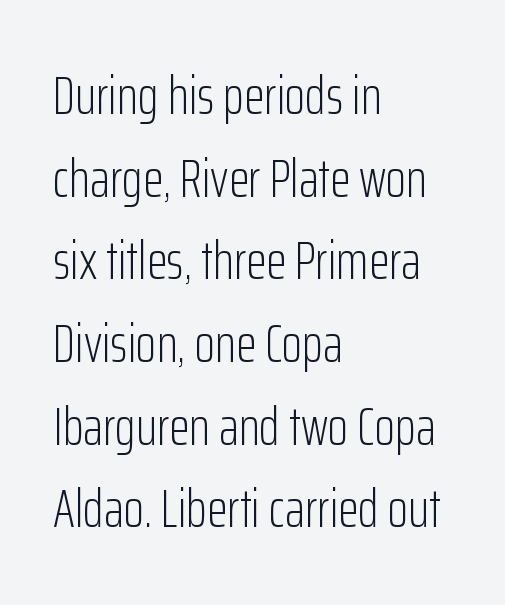
Q: Is the text bold? A: No.
Q: Is the text italic (slanted)? A: No, it is upright.
Q: Is the typeface a serif or a sans-serif typeface? A: Sans-serif.
Q: Is the text underlined? A: No.
Q: How is the paragraph aligned? A: Left-aligned.
Q: Is the spacing between letters normal or unusually wide? A: Normal.
Q: Is the spacing between lines tight, normal or loose? A: Normal.
Q: Width (condensed, normal, or wide)? A: Condensed.
Q: Stroke contrast? A: Low.
Q: x-height? A: Medium.
Q: Monospaced? A: No.
